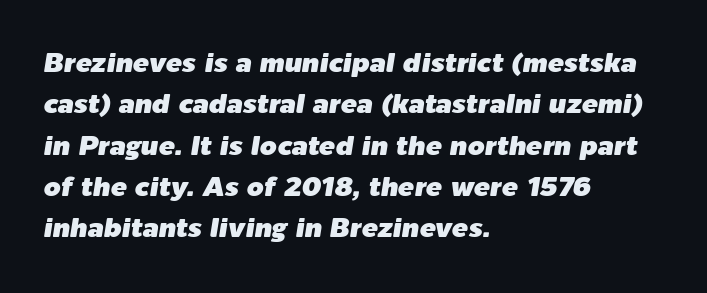
The image shows 27 px text type, italic (leaning right); set left-aligned, normal line spacing (1.53x), normal letter spacing, not underlined.
